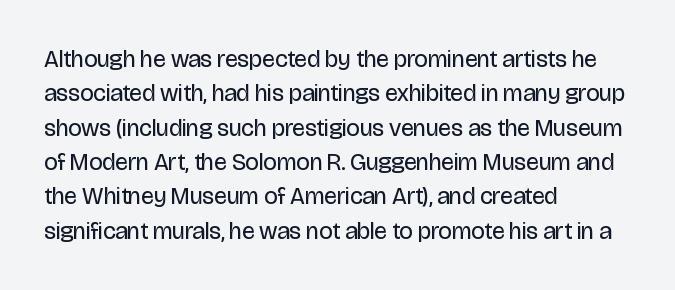
The image shows 24 px text type, upright; set left-aligned, normal line spacing (1.43x), normal letter spacing, not underlined.
